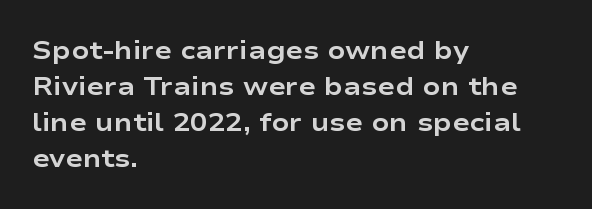
Q: Is the text bold? A: Yes.
Q: Is the text italic (slanted)? A: No, it is upright.
Q: Is the text underlined? A: No.
Q: How is the paragraph aligned? A: Left-aligned.
Q: Is the spacing between letters normal or unusually wide? A: Normal.
Q: Is the spacing between lines tight, normal or loose? A: Normal.
